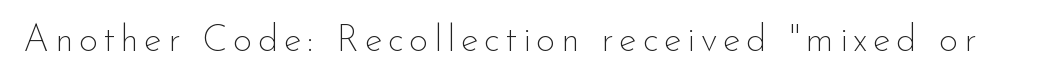
Q: Is the text bold? A: No.
Q: Is the text italic (slanted)? A: No, it is upright.
Q: Is the typeface a serif or a sans-serif typeface? A: Sans-serif.
Q: Is the text underlined? A: No.
Q: Width (condensed, normal, or wide)? A: Normal.
Q: Stroke contrast? A: Low.
Q: x-height? A: Small.
Q: Monospaced? A: No.
